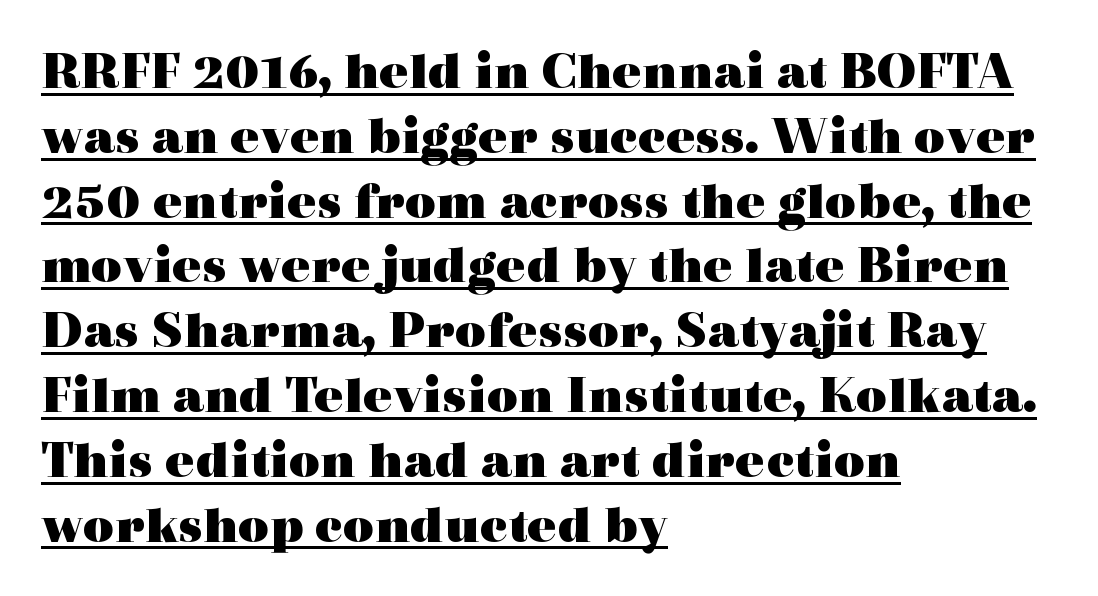
The image shows 54 px heavy, wide serif type, upright; set left-aligned, line spacing 1.2x, normal letter spacing, underlined; a medium x-height.
